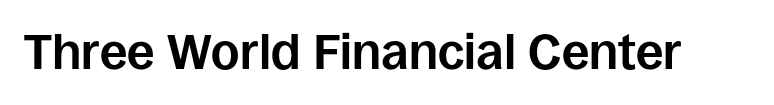
The image shows 49 px bold sans-serif type, upright; set normal letter spacing, not underlined; low stroke contrast and a large x-height.
